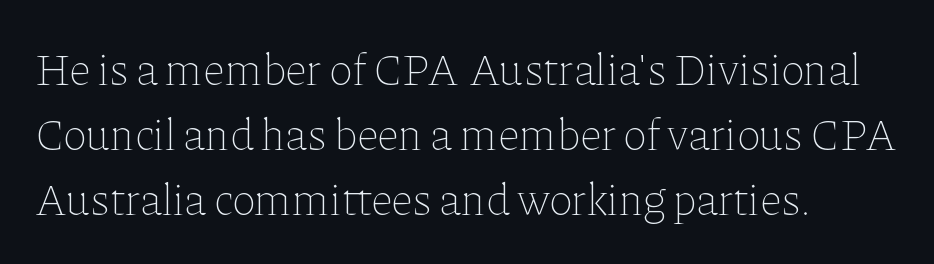
Vertical strokes here are truly vertical. Is the stroke heavy? The answer is a plain regular-or-lighter. Is the letter spacing exaggerated? No — it looks like the ordinary default. These lines are set flush left with a ragged right edge. Has an underline been added? It has not.
